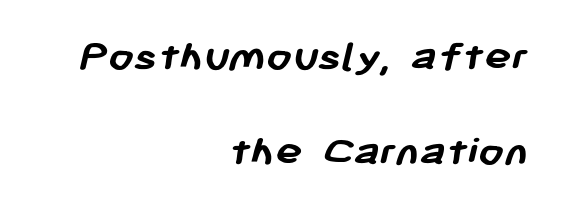
{"serif": "no", "bold": "yes", "weight": "semibold", "width": "normal", "stroke_contrast": "low", "x_height": "medium", "monospaced": "no", "underline": "no", "align": "right", "line_spacing": "loose", "line_spacing_ratio": 2.11, "letter_spacing": "normal", "letter_spacing_em": 0.0, "glyph_px": 45}
